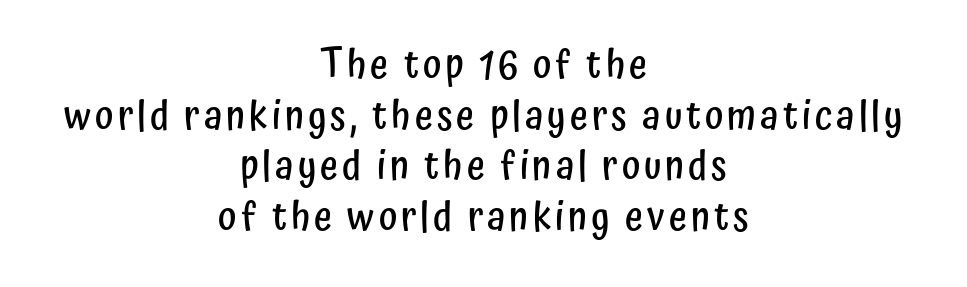
The letters carry no serifs — their stems end cleanly without finishing strokes. These lines carry some extra weight — a demibold, not a full bold. A clean baseline with only descenders dipping below it. The axis of the letterforms is exactly vertical. Is the block centered? Yes — each line is placed symmetrically about the middle. Varying glyph widths throughout — classic text-font behaviour.
